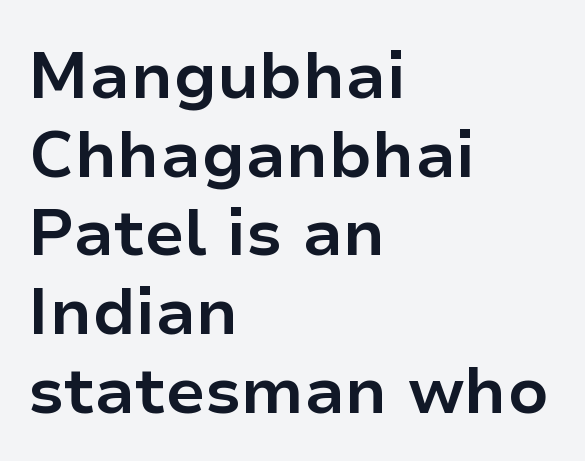
Q: Is the text bold? A: Yes.
Q: Is the text italic (slanted)? A: No, it is upright.
Q: Is the typeface a serif or a sans-serif typeface? A: Sans-serif.
Q: Is the text underlined? A: No.
Q: How is the paragraph aligned? A: Left-aligned.
Q: Is the spacing between letters normal or unusually wide? A: Normal.
Q: Width (condensed, normal, or wide)? A: Normal.
Q: Stroke contrast? A: Low.
Q: x-height? A: Medium.
Q: Monospaced? A: No.
